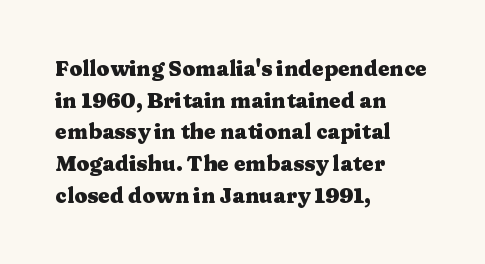
This is roman type, the default non-slanted kind. Observe the ordinary spacing: letters are neighbours, not strangers. The space between consecutive lines is moderate. Leftover space on each line is placed entirely after the last word. The string is rendered with underlining switched off. What weight is shown? A full bold with thick strokes.
